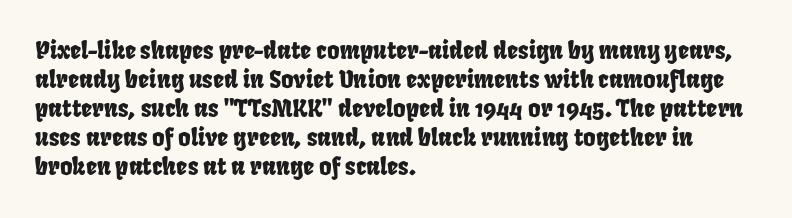
The image shows 24 px text type; set left-aligned, line spacing 1.21x, normal letter spacing, not underlined.
